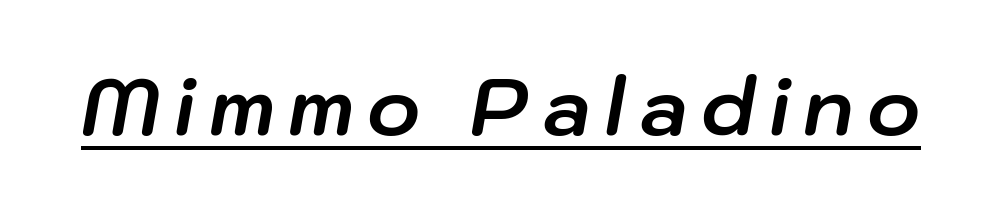
The image shows 79 px bold type, italic (leaning right); set underlined; low stroke contrast and a medium x-height.
